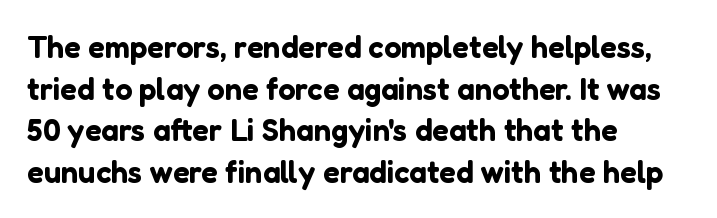
{"serif": "no", "italic": "no", "width": "normal", "stroke_contrast": "low", "x_height": "medium", "monospaced": "no", "underline": "no", "align": "left", "line_spacing": "normal", "line_spacing_ratio": 1.34, "letter_spacing": "normal", "letter_spacing_em": 0.0, "glyph_px": 31}
